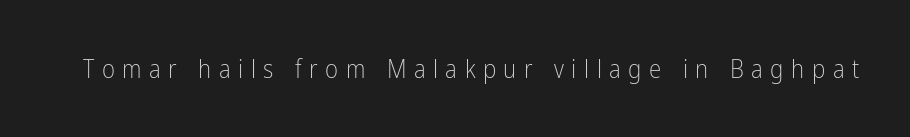
The image shows 25 px text type, upright; set unusually wide letter spacing (+0.3 em), not underlined.
